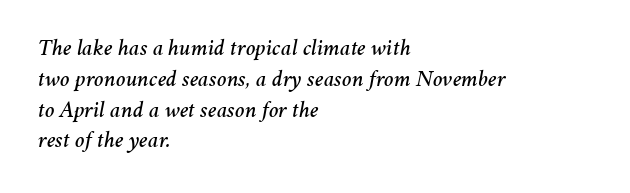
There is no visible air inserted between adjacent glyphs. One-word summary of the alignment: left. Vertical spacing — default. Notice how the stems are inclined rather than vertical — that's the hallmark of italics. Anything drawn beneath the words? Only blank space.
